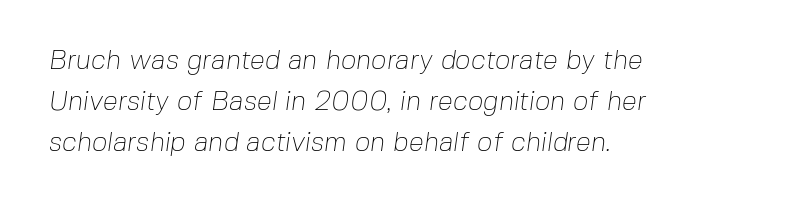
Q: Is the text bold? A: No.
Q: Is the text underlined? A: No.
Q: How is the paragraph aligned? A: Left-aligned.
Q: Is the spacing between letters normal or unusually wide? A: Normal.
Q: Is the spacing between lines tight, normal or loose? A: Normal.
